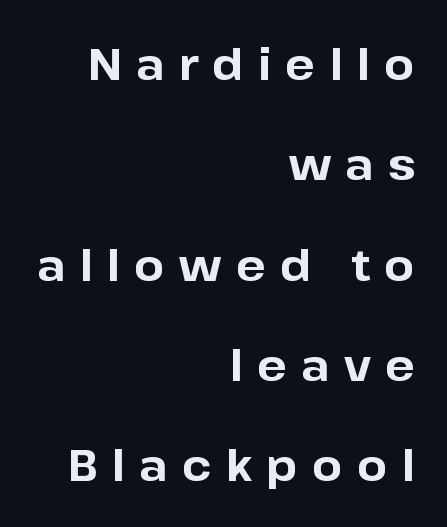
The image shows 44 px bold sans-serif type, upright; set right-aligned, loose line spacing (2.28x), unusually wide letter spacing (+0.32 em), not underlined; low stroke contrast and a medium x-height.
